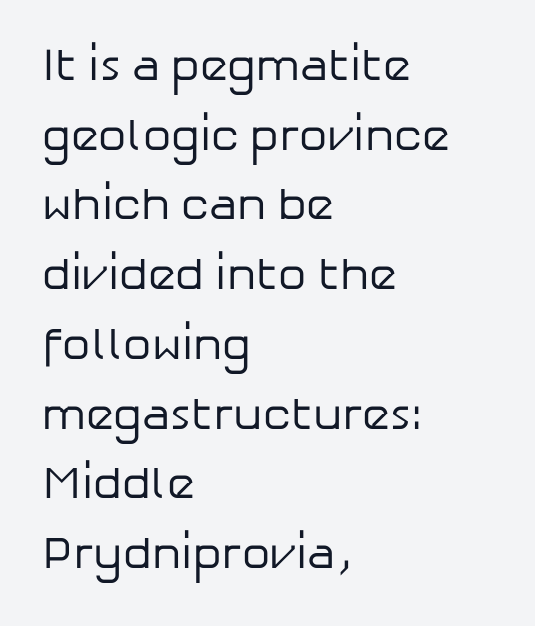
Q: Is the text bold? A: No.
Q: Is the text italic (slanted)? A: No, it is upright.
Q: Is the typeface a serif or a sans-serif typeface? A: Sans-serif.
Q: Is the text underlined? A: No.
Q: How is the paragraph aligned? A: Left-aligned.
Q: Is the spacing between letters normal or unusually wide? A: Normal.
Q: Is the spacing between lines tight, normal or loose? A: Normal.
Q: Width (condensed, normal, or wide)? A: Normal.
Q: Stroke contrast? A: Low.
Q: x-height? A: Medium.
Q: Monospaced? A: No.
